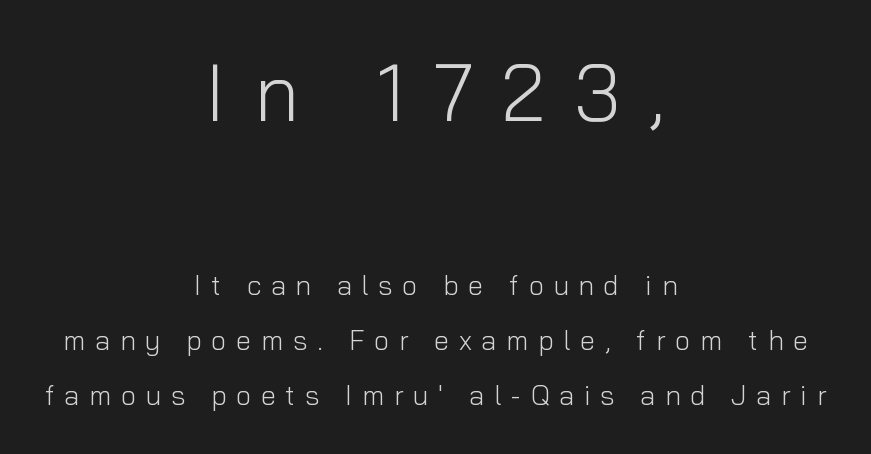
The image shows 80 px light sans-serif type, upright; set centered, loose line spacing (2.04x), unusually wide letter spacing (+0.36 em), not underlined; the first (top) block is 2.96x larger; low stroke contrast and a medium x-height.
